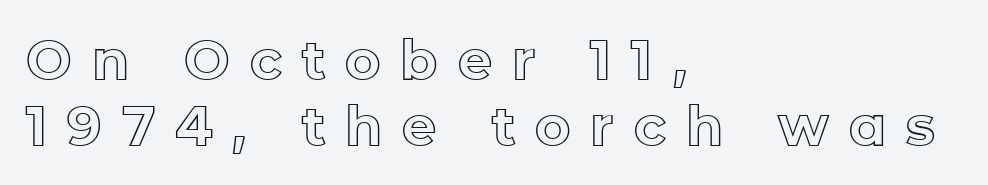
Q: Is the text italic (slanted)? A: No, it is upright.
Q: Is the text underlined? A: No.
Q: How is the paragraph aligned? A: Left-aligned.
Q: Is the spacing between letters normal or unusually wide? A: Unusually wide.
Q: Width (condensed, normal, or wide)? A: Normal.
Q: x-height? A: Medium.
Q: Monospaced? A: No.
